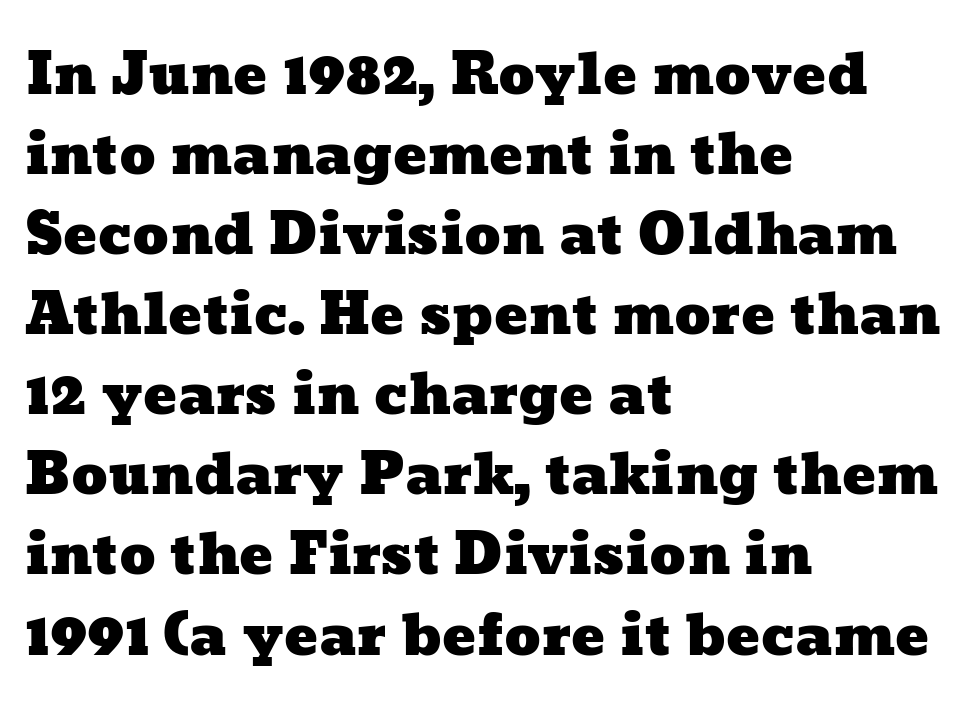
The area under the type is left untouched. You could not count columns in this text — the font is proportionally spaced. Tracking value appears to be zero — textbook default spacing. Normally led — the rows are evenly, conventionally spaced.
